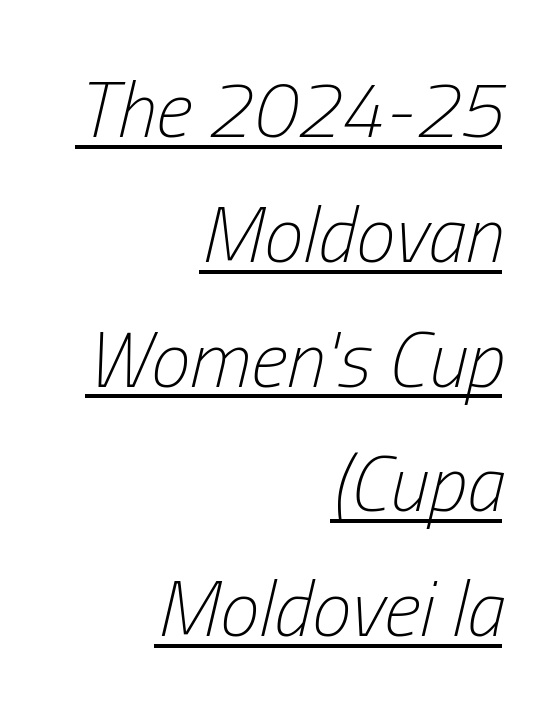
The image shows 79 px light, condensed type, italic (leaning right); set right-aligned, normal line spacing (1.58x), normal letter spacing, underlined; low stroke contrast and a medium x-height.
